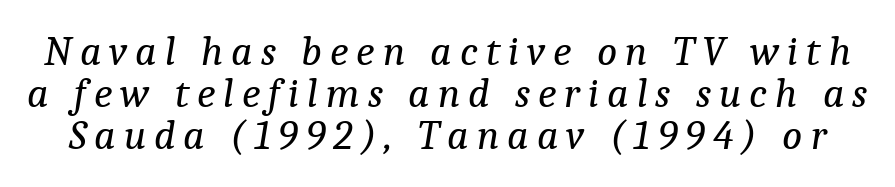
The image shows 42 px regular-weight serif type, italic (leaning right); set tight line spacing (1.0x), not underlined; low stroke contrast and a medium x-height.
